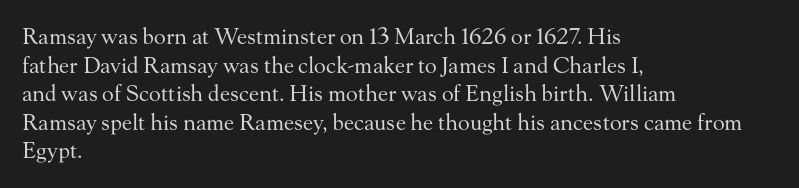
The image shows 22 px text type, upright; set left-aligned, normal line spacing (1.3x), normal letter spacing, not underlined.
